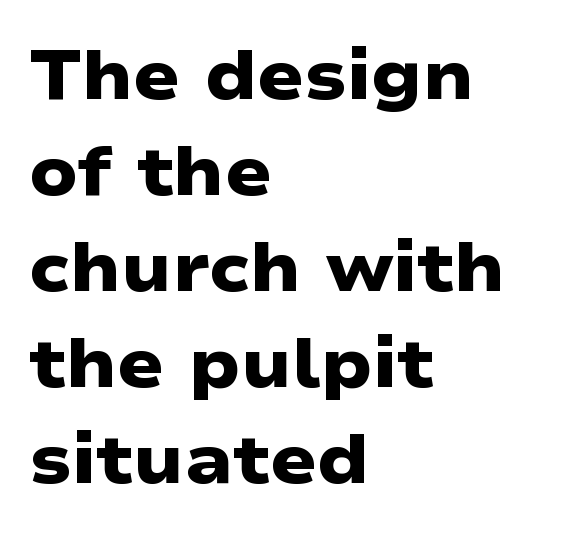
{"serif": "no", "bold": "yes", "weight": "heavy", "width": "wide", "stroke_contrast": "low", "x_height": "medium", "monospaced": "no", "underline": "no", "align": "left", "line_spacing": "normal", "line_spacing_ratio": 1.39, "letter_spacing": "normal", "letter_spacing_em": 0.0, "glyph_px": 69}
